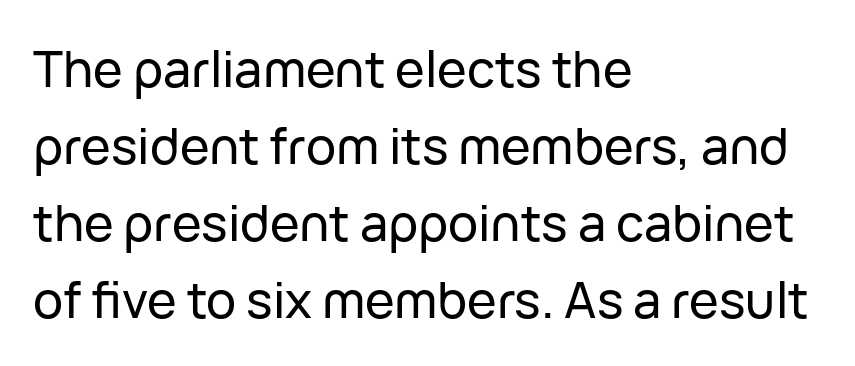
Q: Is the text italic (slanted)? A: No, it is upright.
Q: Is the typeface a serif or a sans-serif typeface? A: Sans-serif.
Q: Is the text underlined? A: No.
Q: How is the paragraph aligned? A: Left-aligned.
Q: Is the spacing between letters normal or unusually wide? A: Normal.
Q: Is the spacing between lines tight, normal or loose? A: Normal.
Q: Width (condensed, normal, or wide)? A: Normal.
Q: Stroke contrast? A: Low.
Q: x-height? A: Medium.
Q: Monospaced? A: No.
